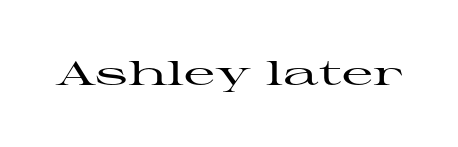
Does the lettering tilt? It doesn't — this is upright. Nothing unusual about the tracking: characters are spaced as the font intends. Underline: absent. The letters carry serifs — small finishing strokes at the ends of their stems. Do the characters align in a grid? No, the font is proportional.
